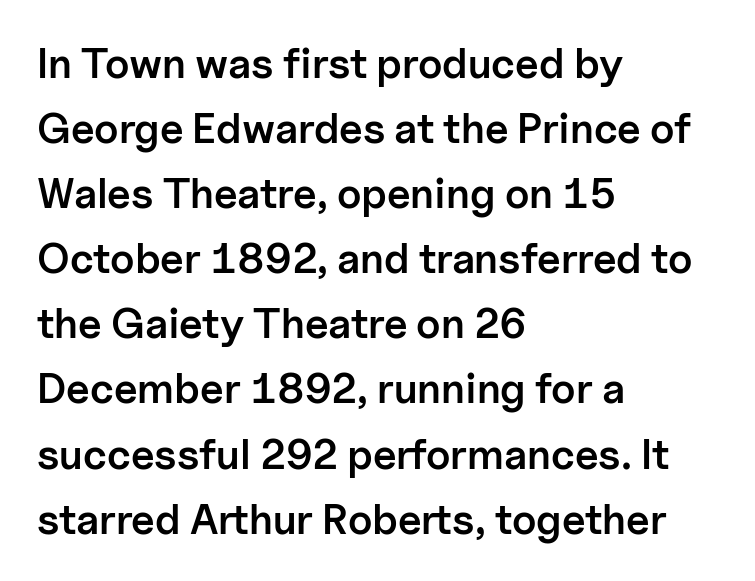
Q: Is the text bold? A: Semi-bold.
Q: Is the text italic (slanted)? A: No, it is upright.
Q: Is the typeface a serif or a sans-serif typeface? A: Sans-serif.
Q: Is the text underlined? A: No.
Q: How is the paragraph aligned? A: Left-aligned.
Q: Is the spacing between letters normal or unusually wide? A: Normal.
Q: Is the spacing between lines tight, normal or loose? A: Normal.
Q: Width (condensed, normal, or wide)? A: Normal.
Q: Stroke contrast? A: Low.
Q: x-height? A: Medium.
Q: Monospaced? A: No.
